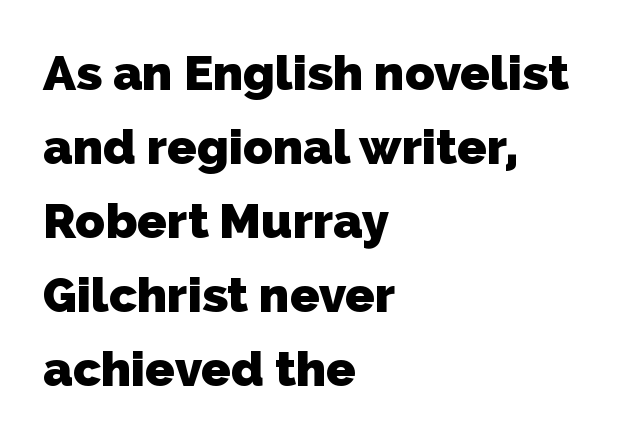
In terms of leading, this rendering sits right in the middle. Caption: standard tracking, unaltered. Heft: maximum for text — a bold. Letterform terminals end flat and unadorned throughout the passage. Left-aligned paragraph, ragged on the right. The passage shown is not underscored anywhere.
